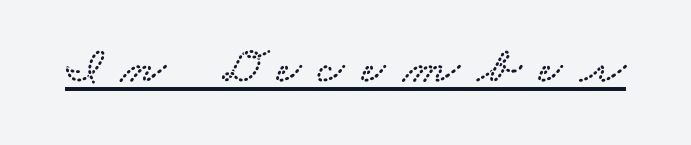
The image shows 52 px wide serif type; set unusually wide letter spacing (+0.34 em), underlined; low stroke contrast and a small x-height.
